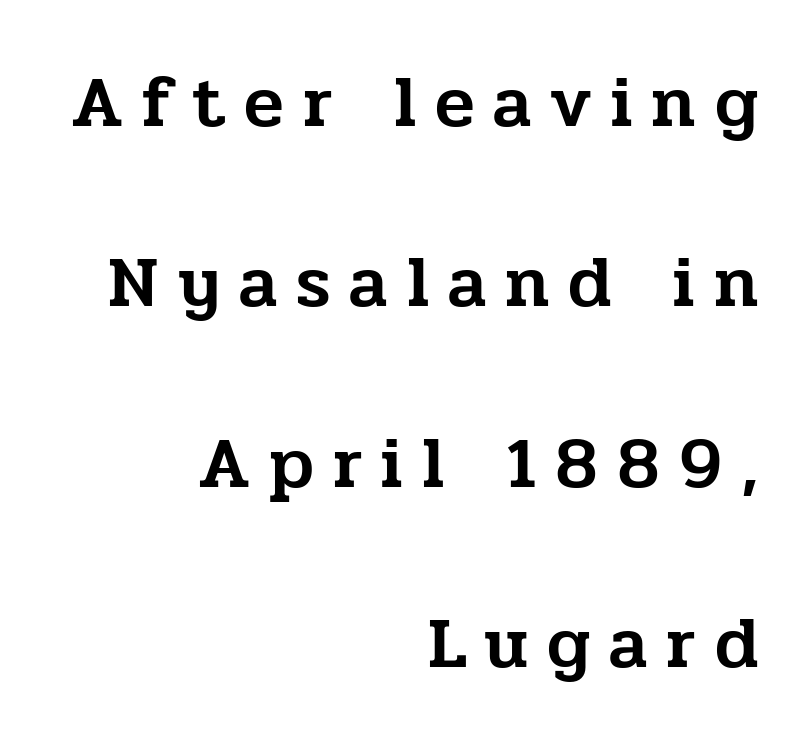
The image shows 73 px serif type, upright; set right-aligned, loose line spacing (2.47x), unusually wide letter spacing (+0.26 em), not underlined; low stroke contrast and a medium x-height.
